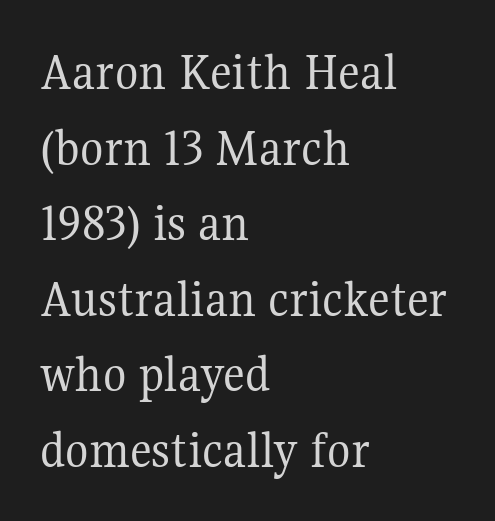
Do the characters align in a grid? No, the font is proportional. No extra ink here — the face is not bold. Standard letterfit; no display-style spreading of the glyphs. Compared with typical paragraphs, the rows here are spaced about the same.
